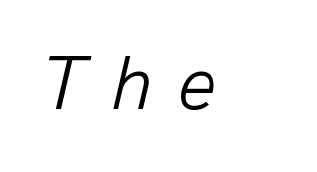
{"italic": "yes", "lean": "right", "slant_degrees": 13, "bold": "no", "weight": "light", "width": "normal", "stroke_contrast": "low", "x_height": "medium", "monospaced": "no", "underline": "no", "align": "left", "letter_spacing": "wide", "letter_spacing_em": 0.32, "glyph_px": 77}
